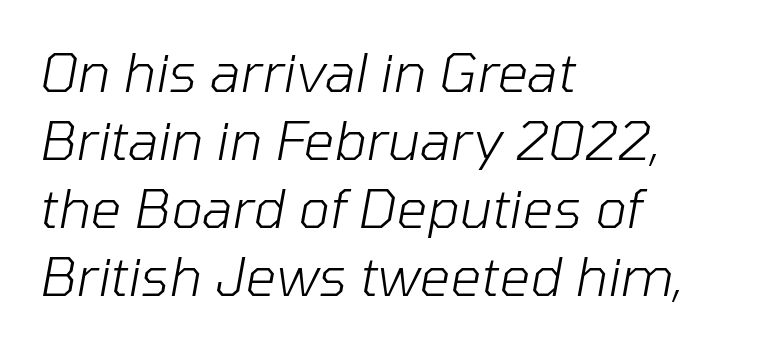
{"italic": "yes", "lean": "right", "slant_degrees": 10, "bold": "no", "weight": "light", "width": "normal", "stroke_contrast": "low", "x_height": "medium", "monospaced": "no", "underline": "no", "align": "left", "line_spacing": "normal", "line_spacing_ratio": 1.26, "letter_spacing": "normal", "letter_spacing_em": 0.0, "glyph_px": 54}
